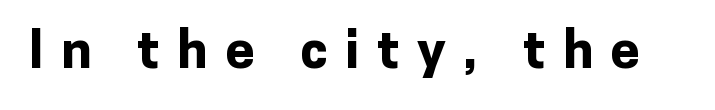
You could only call the tracking loose — the letters float apart. As a designer I'd log this as weight 700, bold. This sample uses an upright cut, with every glyph sitting square on the baseline. Looks like regular typesetting: each glyph gets only the width it needs. Unlike a traditional serif, this face leaves its strokes unadorned. Underlining? Definitely not there.
